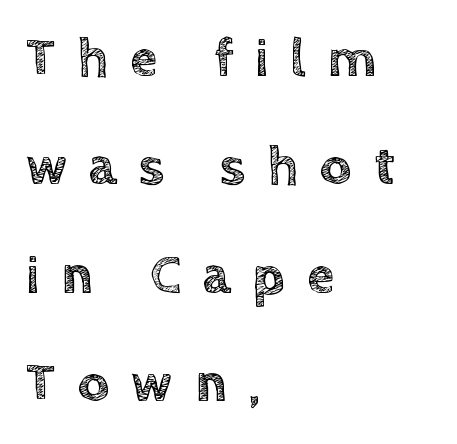
{"italic": "no", "width": "normal", "x_height": "large", "monospaced": "no", "underline": "no", "align": "left", "line_spacing": "loose", "line_spacing_ratio": 1.97, "letter_spacing": "wide", "letter_spacing_em": 0.4, "glyph_px": 55}
